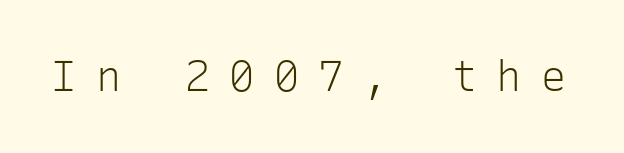
The image shows 42 px light sans-serif type, upright, monospaced; set unusually wide letter spacing (+0.46 em), not underlined; low stroke contrast and a medium x-height.
